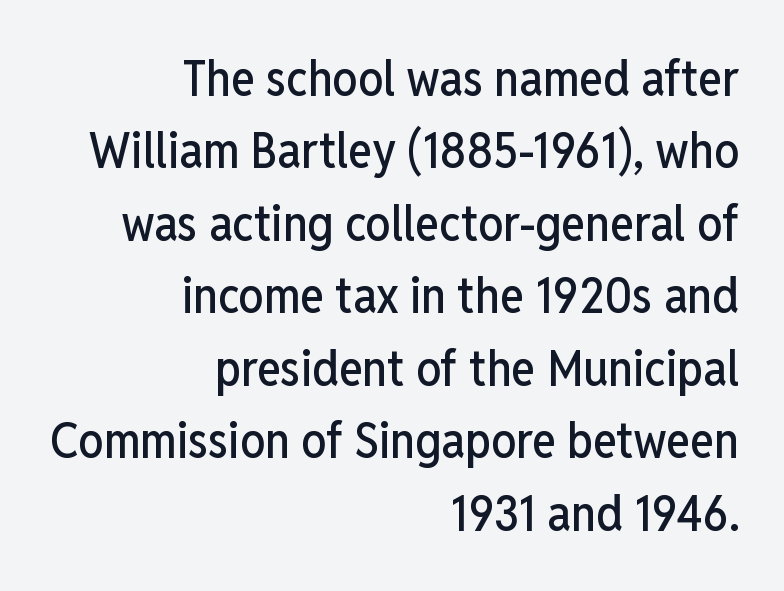
The image shows 50 px condensed sans-serif type, upright; set right-aligned, normal line spacing (1.45x), normal letter spacing, not underlined; low stroke contrast and a medium x-height.
